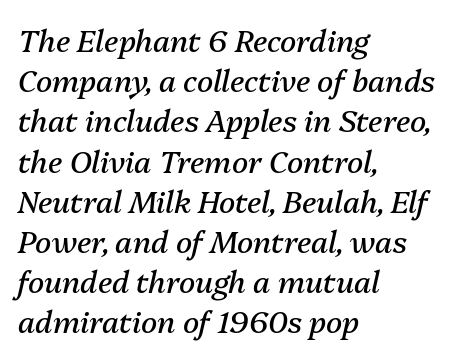
Is the stroke heavy? The answer is a plain regular-or-lighter. The whole block is typeset with a tilt. This sample uses plain, unmodified letter spacing. The passage shown is typed in a proportional face where columns would drift.
